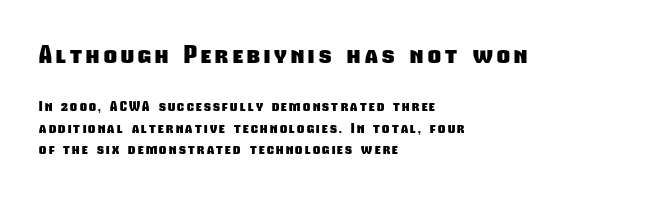
Q: Is the text bold? A: Yes.
Q: Is the text underlined? A: No.
Q: How is the paragraph aligned? A: Left-aligned.
Q: Is the spacing between lines tight, normal or loose? A: Normal.
Q: Which block of text is set in a larger size, the first (top) or the second (bottom)? A: The first (top) one.
